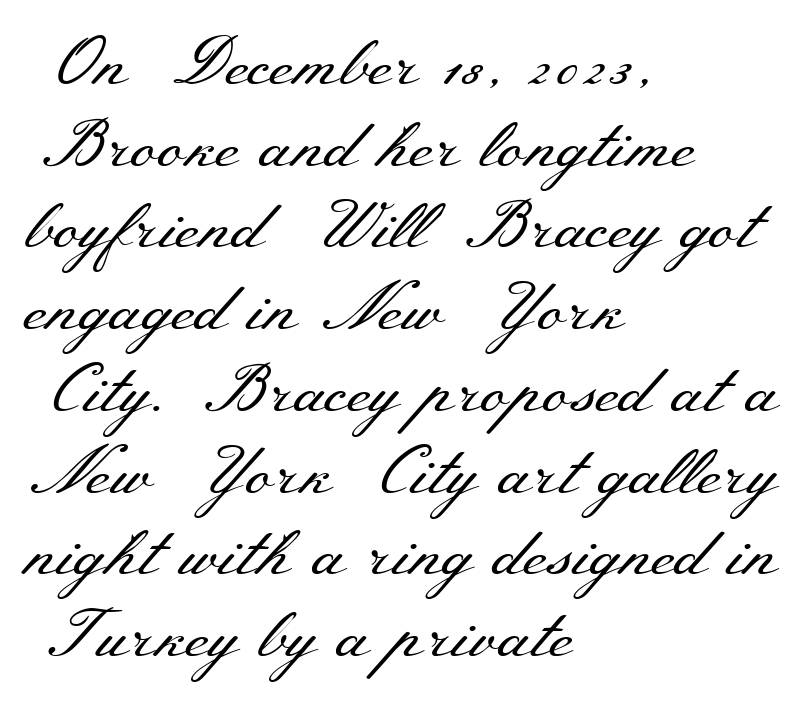
{"serif": "yes", "bold": "no", "weight": "regular", "width": "wide", "stroke_contrast": "medium", "x_height": "small", "monospaced": "no", "underline": "no", "align": "left", "line_spacing_ratio": 1.22, "letter_spacing": "normal", "letter_spacing_em": 0.0, "glyph_px": 67}
